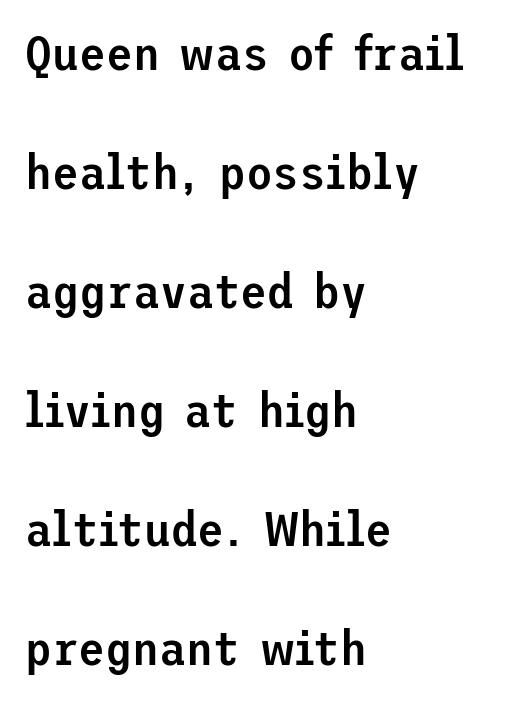
Whoever set this chose breathing room over compactness in the vertical rhythm. If you drew a line through each stem, it would be perfectly vertical. Letterform terminals end flat and unadorned throughout the passage. What weight is shown? A semibold, between regular and bold.
